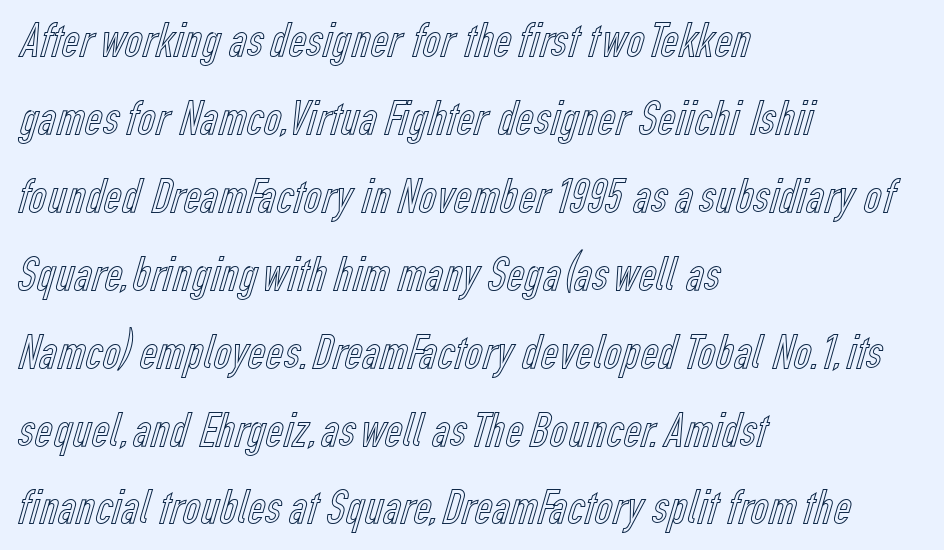
{"width": "condensed", "x_height": "medium", "monospaced": "no", "underline": "no", "align": "left", "line_spacing": "normal", "line_spacing_ratio": 1.59, "letter_spacing": "normal", "letter_spacing_em": 0.0, "glyph_px": 49}
